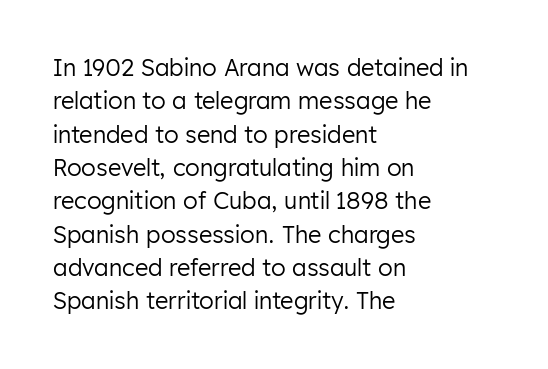
Q: Is the text bold? A: No.
Q: Is the text italic (slanted)? A: No, it is upright.
Q: Is the text underlined? A: No.
Q: How is the paragraph aligned? A: Left-aligned.
Q: Is the spacing between letters normal or unusually wide? A: Normal.
Q: Is the spacing between lines tight, normal or loose? A: Normal.
